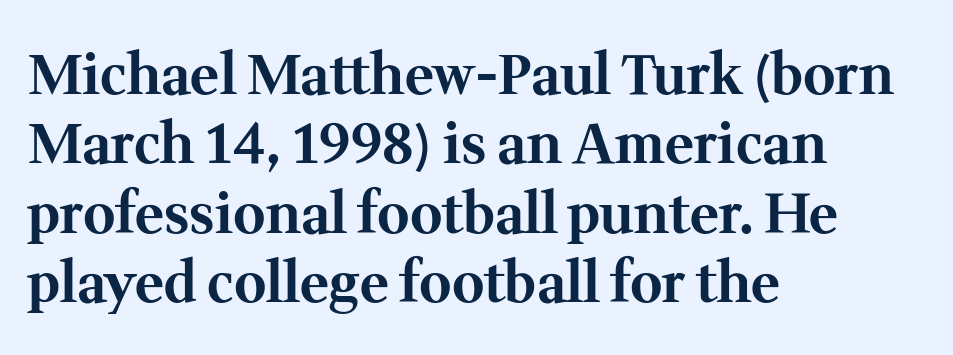
{"serif": "yes", "italic": "no", "bold": "yes", "weight": "bold", "width": "normal", "stroke_contrast": "medium", "x_height": "medium", "monospaced": "no", "underline": "no", "align": "left", "line_spacing": "normal", "line_spacing_ratio": 1.26, "letter_spacing": "normal", "letter_spacing_em": 0.0, "glyph_px": 55}
